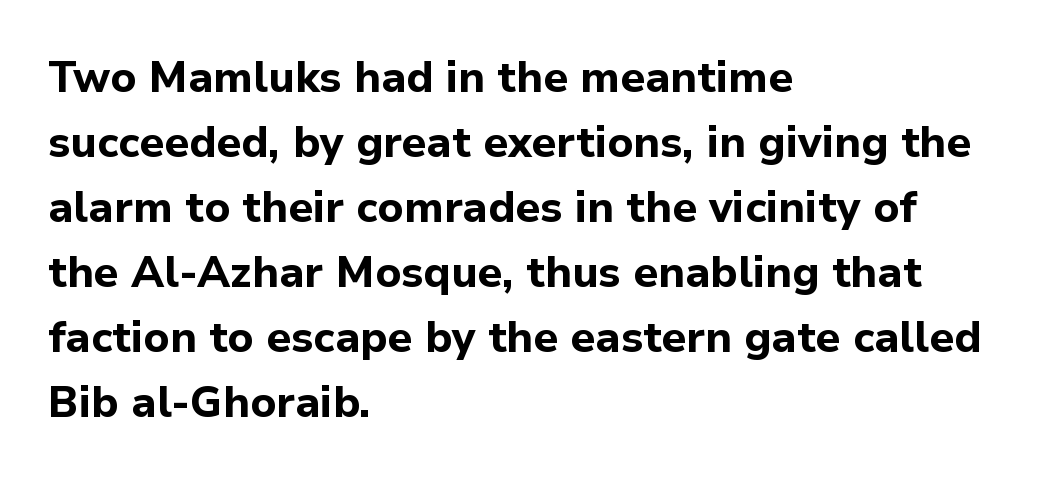
{"serif": "no", "italic": "no", "bold": "yes", "weight": "bold", "width": "normal", "stroke_contrast": "low", "x_height": "medium", "monospaced": "no", "underline": "no", "align": "left", "line_spacing": "normal", "line_spacing_ratio": 1.51, "letter_spacing": "normal", "letter_spacing_em": 0.0, "glyph_px": 43}
